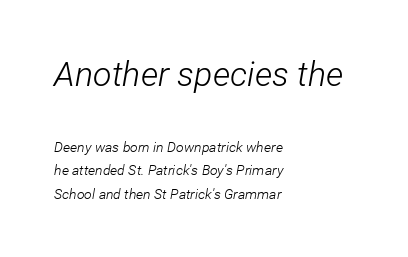
The image shows 34 px light, condensed type, italic (leaning right); set left-aligned, normal line spacing (1.69x), normal letter spacing, not underlined; the first (top) block is 2.43x larger; low stroke contrast and a medium x-height.
